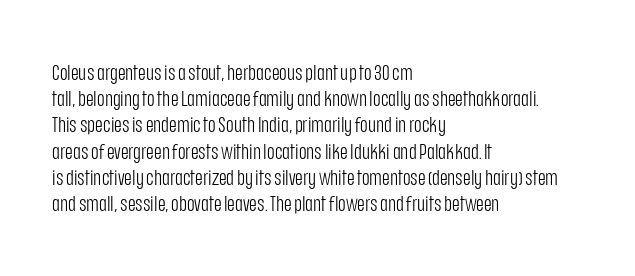
Does extra space separate the letters? No, they use regular spacing. Layout note: lines flush left. The area under the type is left untouched. This reads as an unemphasized weight, regular at the heaviest. This is roman type, the default non-slanted kind. Vertical spacing — default.
